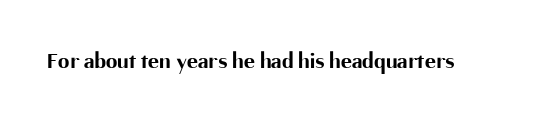
The image shows 23 px bold type, upright; set normal letter spacing, not underlined.
